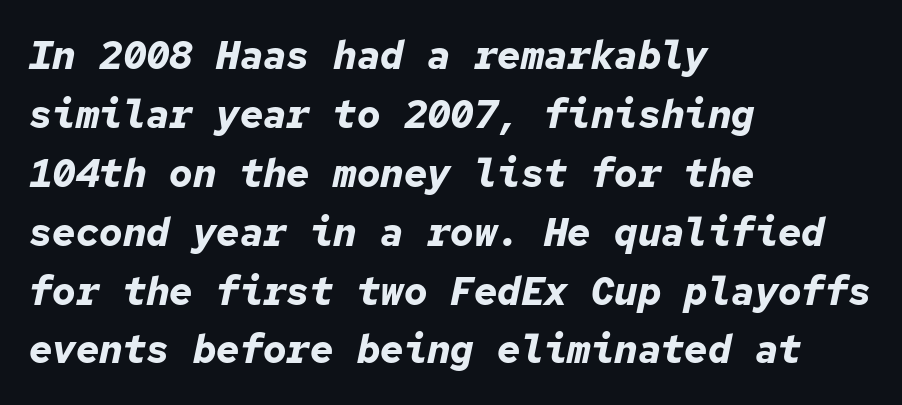
The image shows 39 px bold type, italic (leaning right), monospaced; set left-aligned, normal line spacing (1.51x), normal letter spacing, not underlined; low stroke contrast and a medium x-height.
